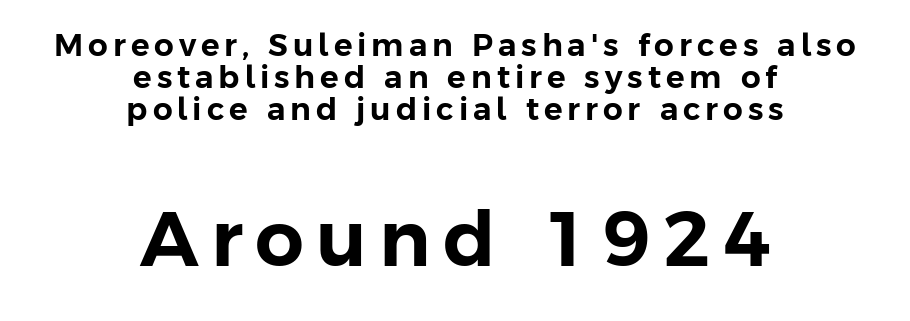
{"serif": "no", "italic": "no", "width": "normal", "stroke_contrast": "low", "x_height": "medium", "monospaced": "no", "underline": "no", "align": "center", "line_spacing": "tight", "line_spacing_ratio": 1.03, "larger_block": "second", "size_ratio": 2.48, "glyph_px": 77}
